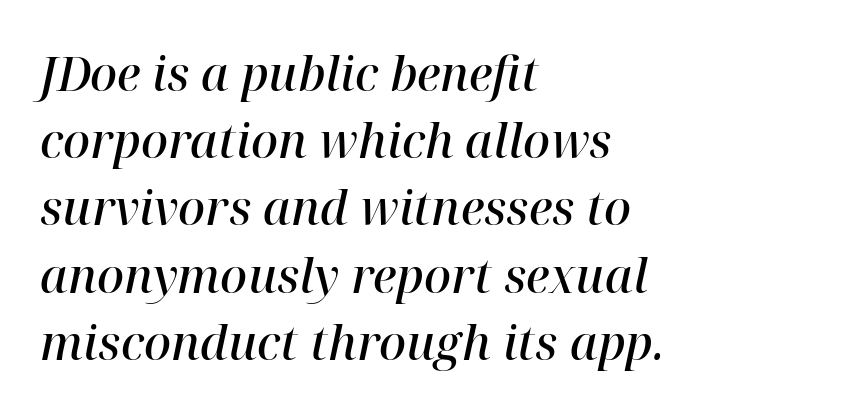
Q: Is the text bold? A: Semi-bold.
Q: Is the text italic (slanted)? A: Yes, it leans right by about 12 degrees.
Q: Is the typeface a serif or a sans-serif typeface? A: Serif.
Q: Is the text underlined? A: No.
Q: How is the paragraph aligned? A: Left-aligned.
Q: Is the spacing between letters normal or unusually wide? A: Normal.
Q: Is the spacing between lines tight, normal or loose? A: Normal.
Q: Width (condensed, normal, or wide)? A: Normal.
Q: Stroke contrast? A: High.
Q: x-height? A: Medium.
Q: Monospaced? A: No.
